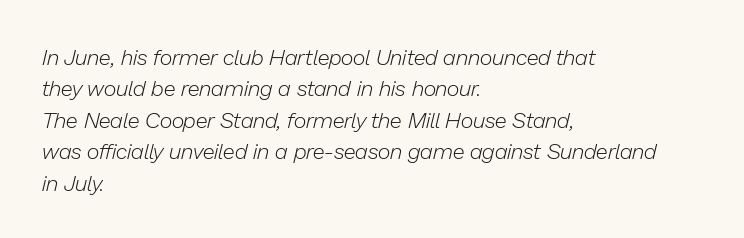
The image shows 22 px text type, italic (leaning right); set left-aligned, normal line spacing (1.43x), normal letter spacing, not underlined.
